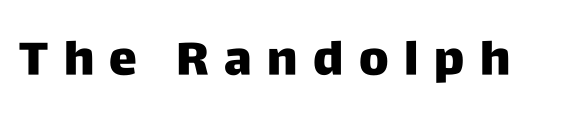
The image shows 47 px sans-serif type, upright; set unusually wide letter spacing (+0.33 em), not underlined; low stroke contrast and a large x-height.
